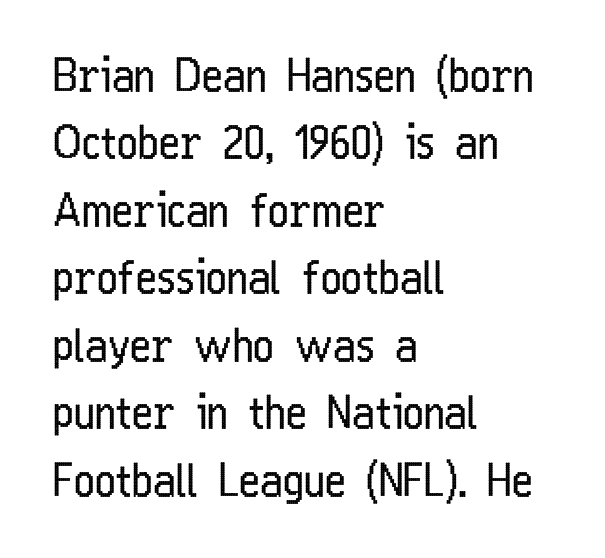
The image shows 45 px regular-weight, condensed sans-serif type, upright; set left-aligned, normal line spacing (1.5x), normal letter spacing, not underlined; low stroke contrast and a medium x-height.
